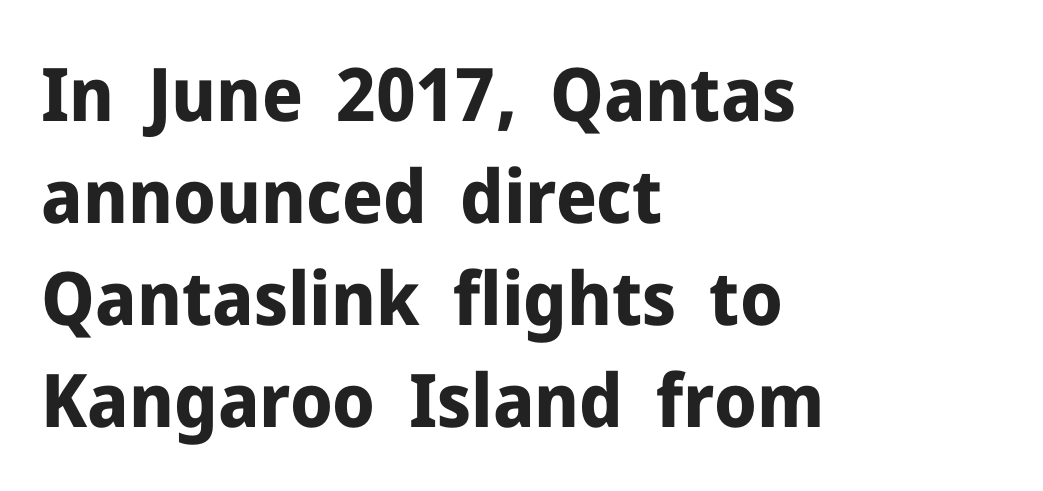
Has an underline been added? It has not. The letters advance in unequal steps, a hallmark of proportional type. The letters sit at their default tracking, neither squeezed nor spread. This sample uses an upright cut, with every glyph sitting square on the baseline. In terms of leading, this rendering sits right in the middle.
